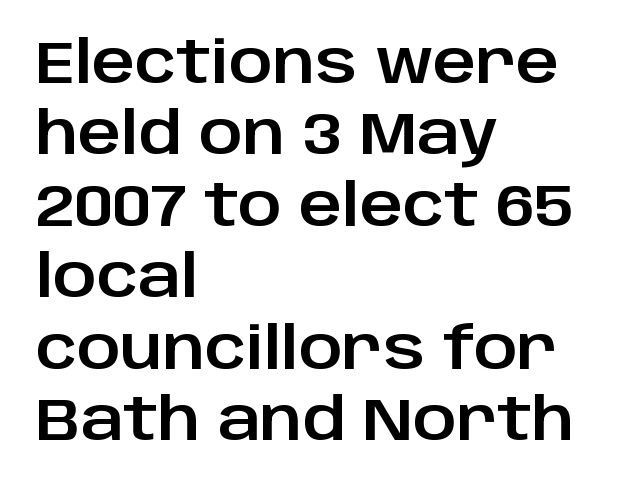
{"serif": "no", "italic": "no", "width": "normal", "stroke_contrast": "low", "x_height": "large", "monospaced": "no", "underline": "no", "align": "left", "line_spacing_ratio": 1.21, "letter_spacing": "normal", "letter_spacing_em": 0.0, "glyph_px": 59}
